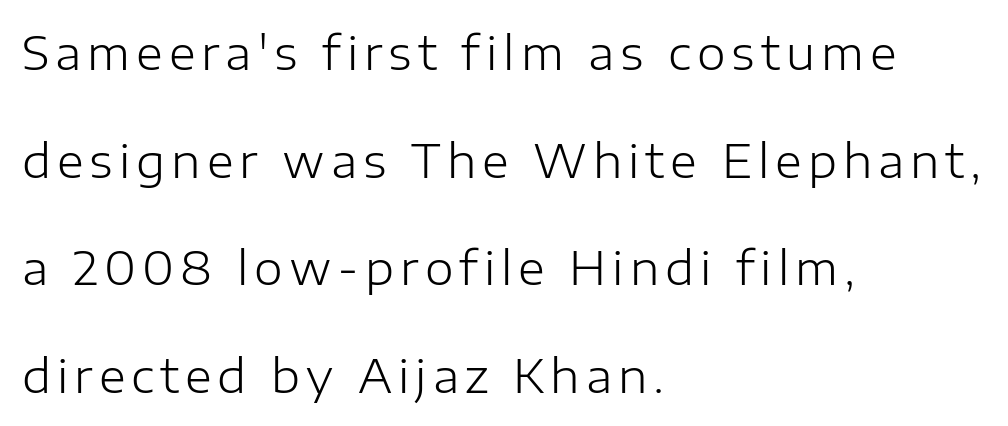
The image shows 46 px light sans-serif type, upright; set left-aligned, loose line spacing (2.34x), not underlined; low stroke contrast and a medium x-height.
